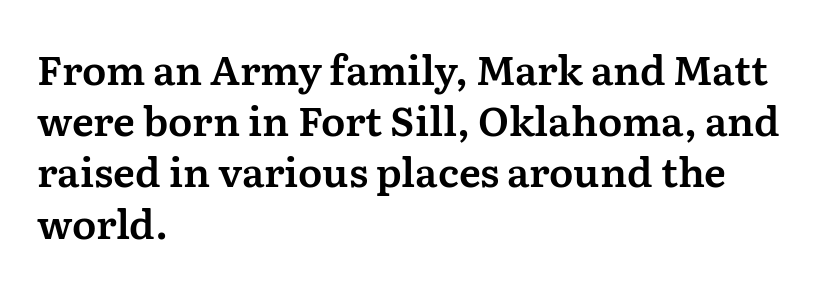
Is the block centered? No — it sits flush against the left margin. Observe the ordinary spacing: letters are neighbours, not strangers. Notice how descenders clear the ascenders below comfortably — that's standard leading. What kind of face is this? One with serifs. Plain, unruled lines of type.
